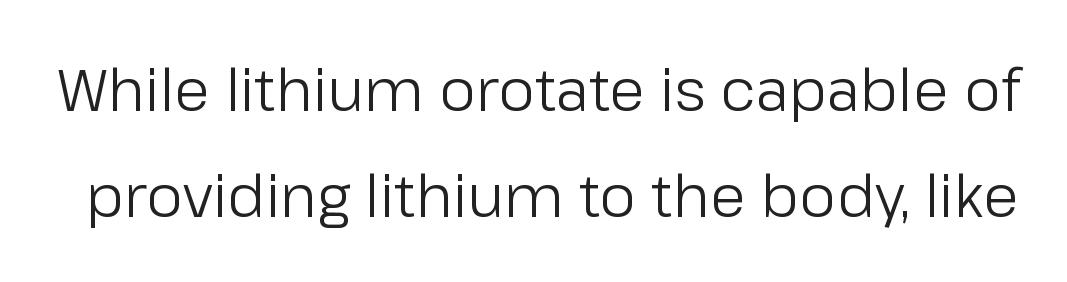
Q: Is the text bold? A: No.
Q: Is the text italic (slanted)? A: No, it is upright.
Q: Is the typeface a serif or a sans-serif typeface? A: Sans-serif.
Q: Is the text underlined? A: No.
Q: Is the spacing between letters normal or unusually wide? A: Normal.
Q: Width (condensed, normal, or wide)? A: Normal.
Q: Stroke contrast? A: Low.
Q: x-height? A: Medium.
Q: Monospaced? A: No.
